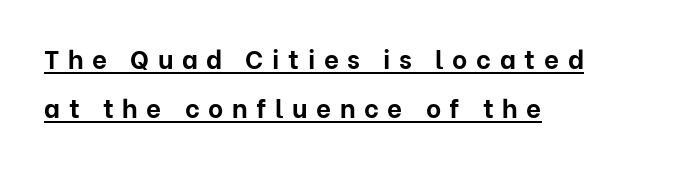
Q: Is the text bold? A: Yes.
Q: Is the text italic (slanted)? A: No, it is upright.
Q: Is the text underlined? A: Yes.
Q: How is the paragraph aligned? A: Left-aligned.
Q: Is the spacing between letters normal or unusually wide? A: Unusually wide.
